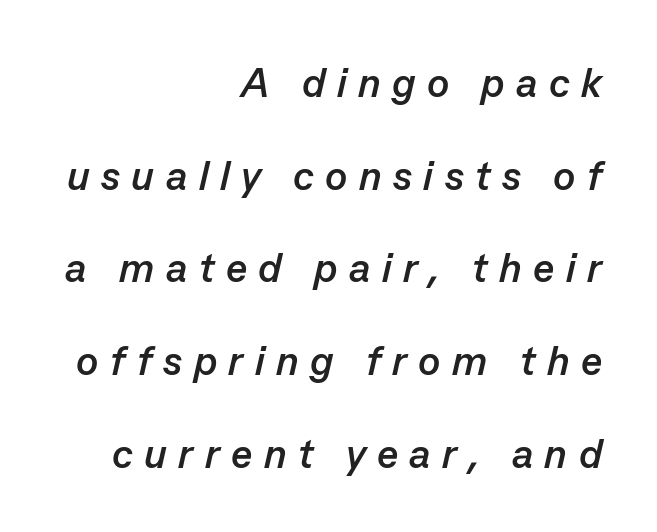
Q: Is the text bold? A: Yes.
Q: Is the text italic (slanted)? A: Yes, it leans right by about 13 degrees.
Q: Is the text underlined? A: No.
Q: How is the paragraph aligned? A: Right-aligned.
Q: Is the spacing between letters normal or unusually wide? A: Unusually wide.
Q: Is the spacing between lines tight, normal or loose? A: Loose.
Q: Width (condensed, normal, or wide)? A: Normal.
Q: Stroke contrast? A: Low.
Q: x-height? A: Medium.
Q: Monospaced? A: No.
